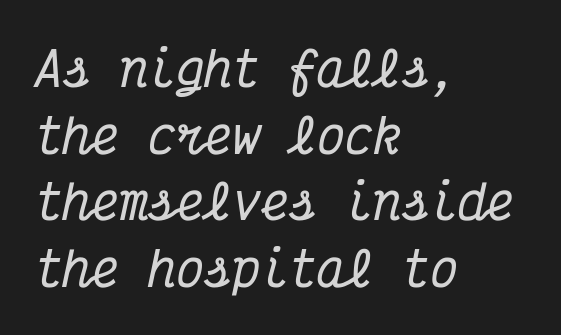
Unmarked baselines from the first word to the last. Designer's note — italics engaged. What stands out about the letter spacing? Nothing — it is the standard amount. Casual observation: everything's shoved over to the left. Note the uniform advance width — an 'i' takes as much space as an 'm'.
